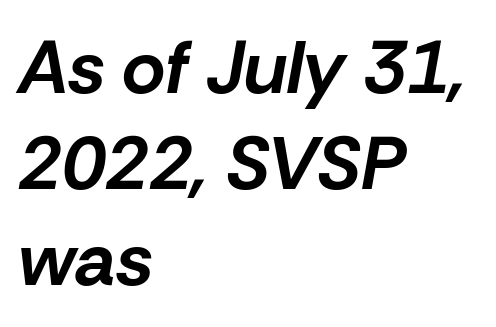
The image shows 75 px bold type, italic (leaning right); set left-aligned, normal line spacing (1.28x), normal letter spacing, not underlined; low stroke contrast and a medium x-height.
